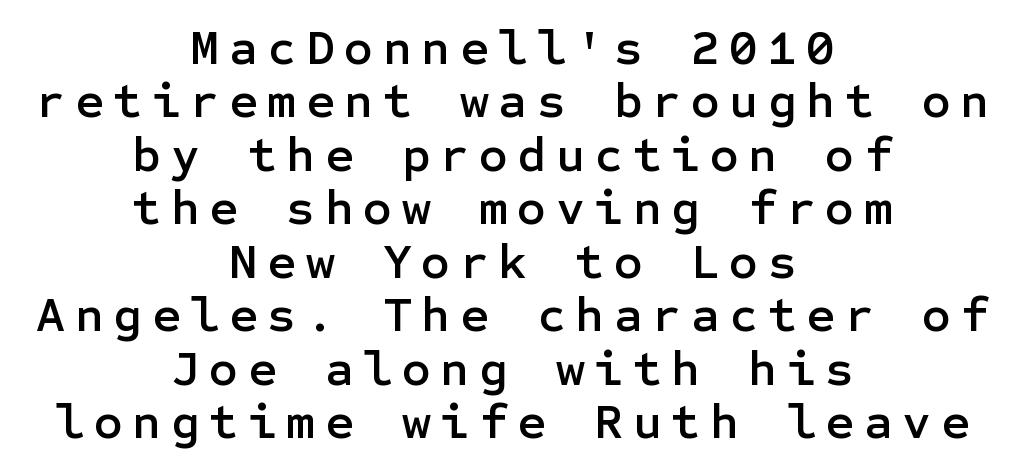
This is sans-serif lettering, the kind often seen on screens and signage. Clear beneath every line of the passage. Quick note: interline space is minimal. No italicization has been applied; the sample stays upright.
